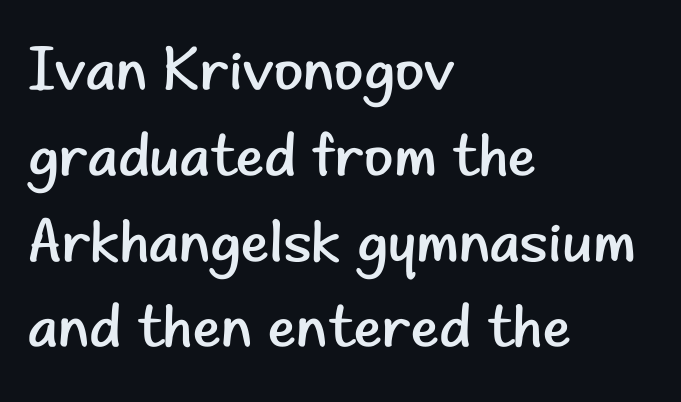
Regarding leading, the lines here are spaced in the standard way. The letters carry no serifs — their stems end cleanly without finishing strokes. Anything drawn beneath the words? Only blank space. Is the type heavy? It reads as light-to-regular instead. Proportional: the letters do not fall into vertical columns. Is the block centered? No — it sits flush against the left margin.
